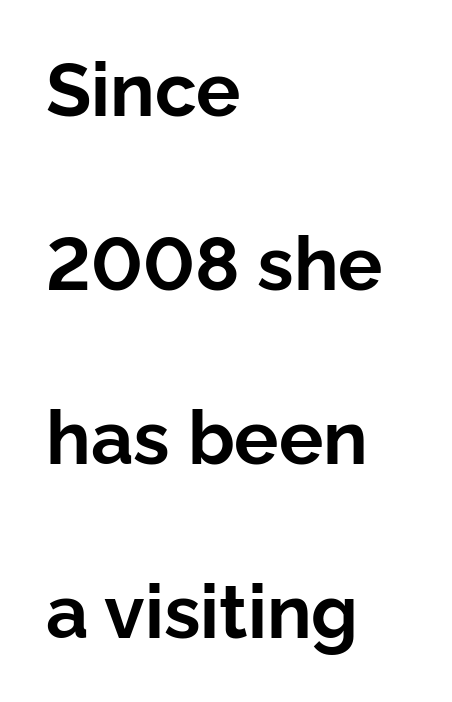
The font's upright variant was chosen for this text. The letters advance in unequal steps, a hallmark of proportional type. How would I describe the line gaps? Wide and relaxed. Pretty heavy lettering here — definitely bold. Every row of glyphs begins at an identical x-position on the left. These lines keep a tight, regular rhythm from letter to letter.
